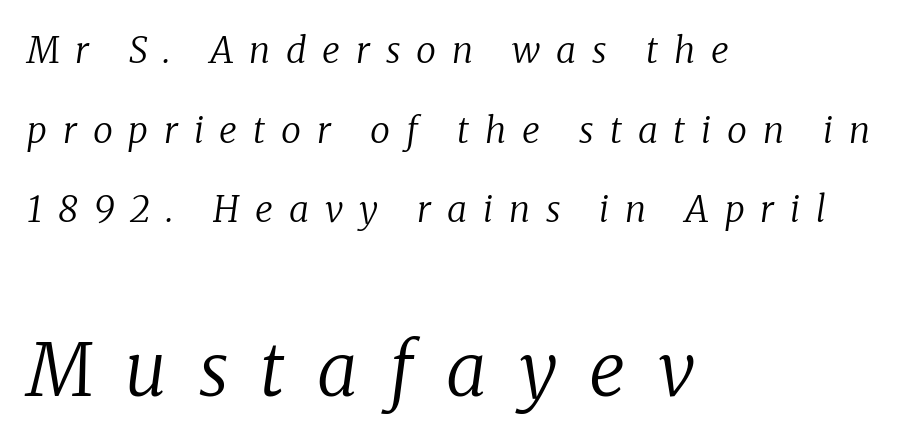
Q: Is the text bold? A: No.
Q: Is the text italic (slanted)? A: Yes, it leans right by about 8 degrees.
Q: Is the typeface a serif or a sans-serif typeface? A: Serif.
Q: Is the text underlined? A: No.
Q: How is the paragraph aligned? A: Left-aligned.
Q: Is the spacing between letters normal or unusually wide? A: Unusually wide.
Q: Is the spacing between lines tight, normal or loose? A: Loose.
Q: Which block of text is set in a larger size, the first (top) or the second (bottom)? A: The second (bottom) one.
Q: Width (condensed, normal, or wide)? A: Normal.
Q: Stroke contrast? A: Low.
Q: x-height? A: Medium.
Q: Monospaced? A: No.
